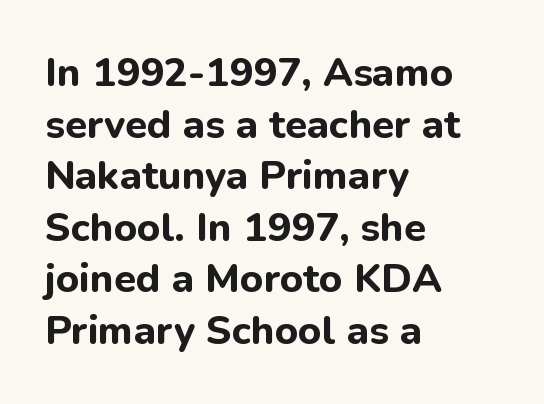
{"serif": "no", "italic": "no", "bold": "yes", "weight": "bold", "width": "normal", "stroke_contrast": "low", "x_height": "medium", "monospaced": "no", "underline": "no", "align": "left", "line_spacing": "normal", "line_spacing_ratio": 1.29, "letter_spacing": "normal", "letter_spacing_em": 0.0, "glyph_px": 40}
